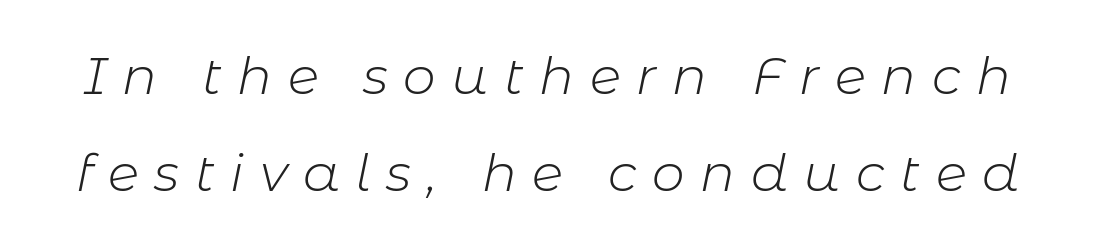
{"italic": "yes", "lean": "right", "slant_degrees": 11, "bold": "no", "weight": "light", "width": "normal", "stroke_contrast": "low", "x_height": "medium", "monospaced": "no", "underline": "no", "line_spacing_ratio": 1.87, "letter_spacing": "wide", "letter_spacing_em": 0.3, "glyph_px": 52}
